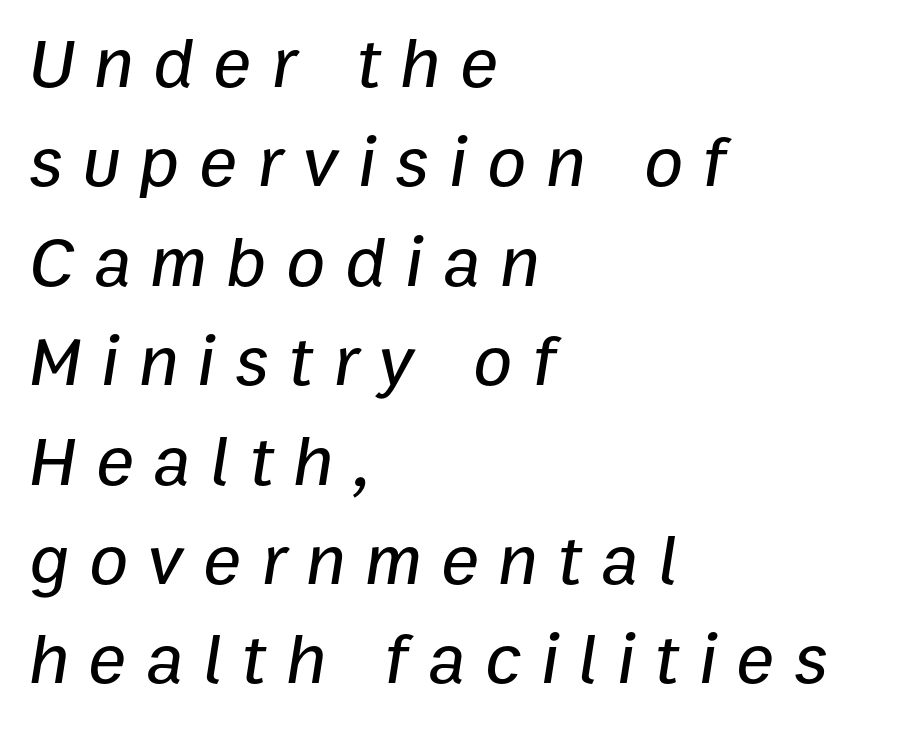
Q: Is the text italic (slanted)? A: Yes, it leans right by about 9 degrees.
Q: Is the text underlined? A: No.
Q: How is the paragraph aligned? A: Left-aligned.
Q: Is the spacing between letters normal or unusually wide? A: Unusually wide.
Q: Is the spacing between lines tight, normal or loose? A: Normal.
Q: Width (condensed, normal, or wide)? A: Normal.
Q: Stroke contrast? A: Low.
Q: x-height? A: Medium.
Q: Monospaced? A: No.
